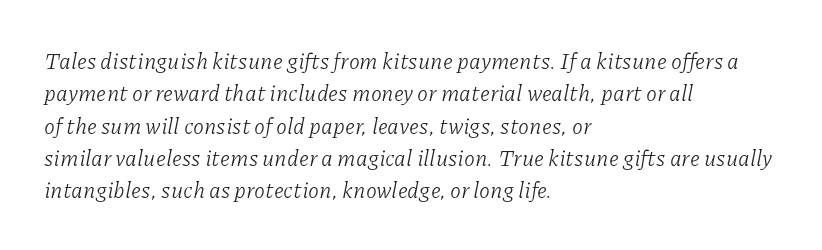
{"italic": "yes", "lean": "right", "slant_degrees": 11, "bold": "no", "underline": "no", "align": "left", "line_spacing": "normal", "line_spacing_ratio": 1.47, "letter_spacing": "normal", "letter_spacing_em": 0.0, "glyph_px": 22}
